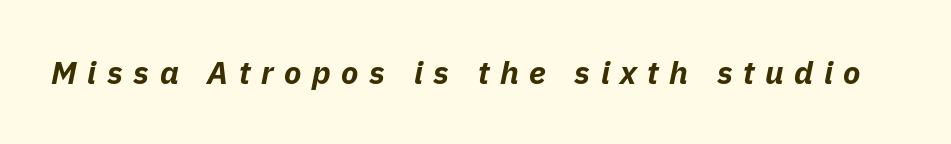
Q: Is the text bold? A: Yes.
Q: Is the text italic (slanted)? A: Yes, it leans right by about 11 degrees.
Q: Is the text underlined? A: No.
Q: Is the spacing between letters normal or unusually wide? A: Unusually wide.
Q: Width (condensed, normal, or wide)? A: Normal.
Q: Stroke contrast? A: Low.
Q: x-height? A: Medium.
Q: Monospaced? A: No.
